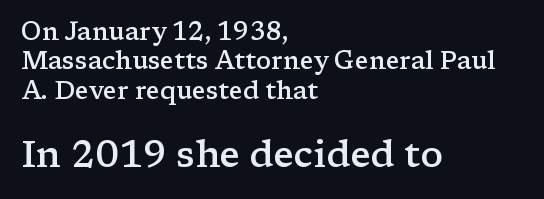
Q: Is the text bold? A: Semi-bold.
Q: Is the text italic (slanted)? A: No, it is upright.
Q: Is the typeface a serif or a sans-serif typeface? A: Serif.
Q: Is the text underlined? A: No.
Q: How is the paragraph aligned? A: Left-aligned.
Q: Is the spacing between letters normal or unusually wide? A: Normal.
Q: Which block of text is set in a larger size, the first (top) or the second (bottom)? A: The second (bottom) one.
Q: Width (condensed, normal, or wide)? A: Wide.
Q: Stroke contrast? A: Low.
Q: x-height? A: Medium.
Q: Monospaced? A: No.
